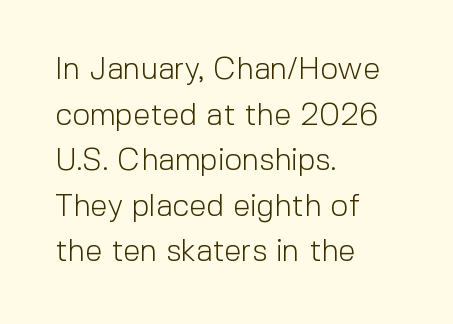
The image shows 31 px light sans-serif type, upright; set left-aligned, normal line spacing (1.47x), normal letter spacing, not underlined; a medium x-height.
